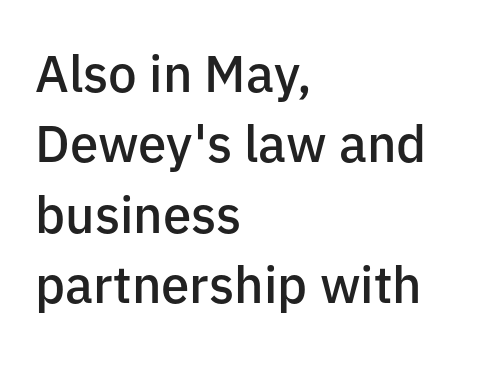
What's the leading like? Ordinary, nothing unusual. The type family on display is of the sans-serif kind. Caption: semibold face, moderately heavy strokes. Spacing verdict: proportional, widths tailored to each character. The typesetter chose a ragged-right arrangement here. The lettering stays uniformly vertical, giving the passage a roman look.
